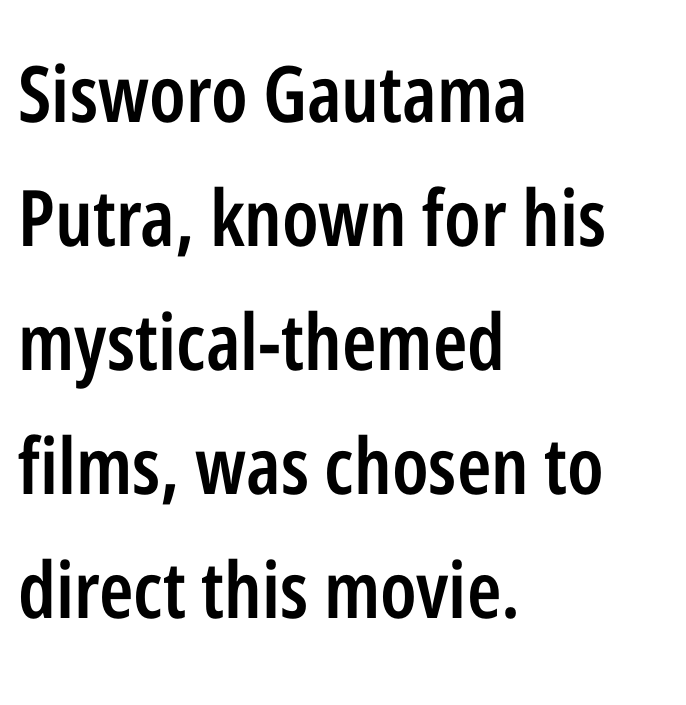
{"serif": "no", "italic": "no", "bold": "semi", "weight": "semibold", "width": "condensed", "stroke_contrast": "low", "x_height": "medium", "monospaced": "no", "underline": "no", "align": "left", "line_spacing": "normal", "line_spacing_ratio": 1.59, "letter_spacing": "normal", "letter_spacing_em": 0.0, "glyph_px": 78}
